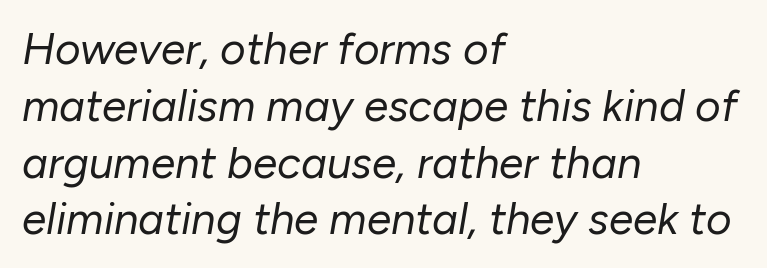
Q: Is the text bold? A: No.
Q: Is the text italic (slanted)? A: Yes, it leans right by about 10 degrees.
Q: Is the text underlined? A: No.
Q: How is the paragraph aligned? A: Left-aligned.
Q: Is the spacing between letters normal or unusually wide? A: Normal.
Q: Is the spacing between lines tight, normal or loose? A: Normal.
Q: Width (condensed, normal, or wide)? A: Normal.
Q: Stroke contrast? A: Low.
Q: x-height? A: Medium.
Q: Monospaced? A: No.
